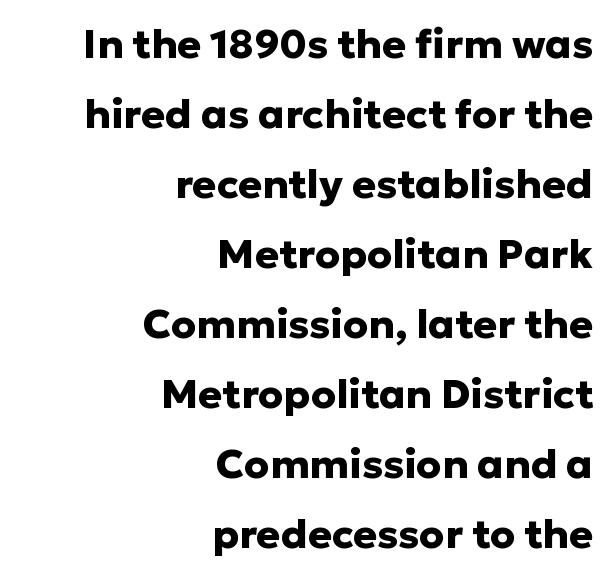
Typographically, this falls in the sans-serif category. Stroke thickness is high; the sample reads as a true bold. The foot of each line stays bare and open. There is no visible air inserted between adjacent glyphs.
